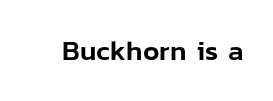
The image shows 28 px sans-serif type, upright; set normal letter spacing, not underlined; low stroke contrast and a medium x-height.
